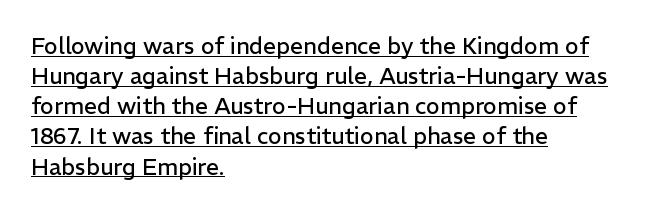
Stems and bowls with no extra thickness — not bold. Look at the tracking — it's just the regular setting, nothing added. What decoration does the sample have? An underline. No italicization has been applied; the sample stays upright. Reading down the column, the eye jumps a familiar distance to each next line. These lines stack with their left ends in a neat column.
